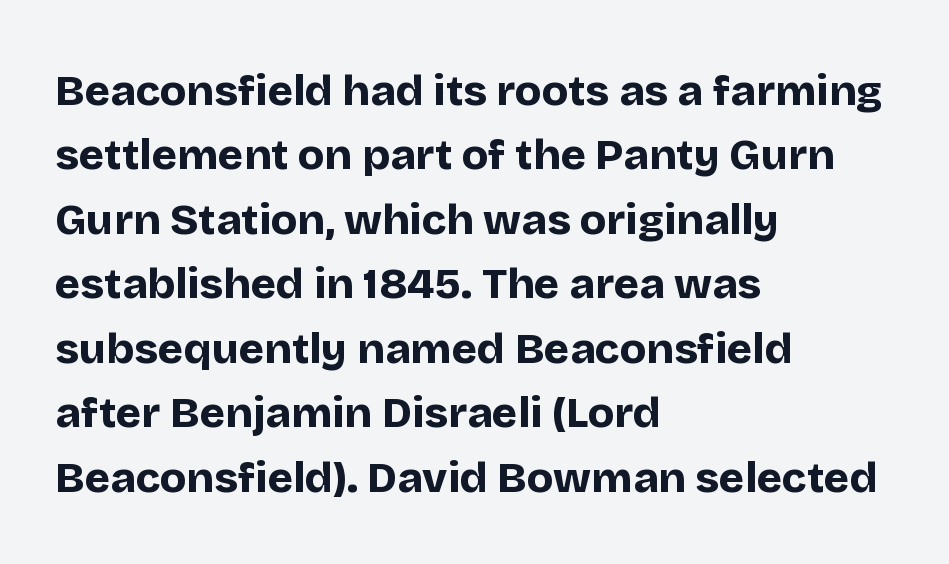
Q: Is the text bold? A: Yes.
Q: Is the text italic (slanted)? A: No, it is upright.
Q: Is the typeface a serif or a sans-serif typeface? A: Sans-serif.
Q: Is the text underlined? A: No.
Q: How is the paragraph aligned? A: Left-aligned.
Q: Is the spacing between letters normal or unusually wide? A: Normal.
Q: Is the spacing between lines tight, normal or loose? A: Normal.
Q: Width (condensed, normal, or wide)? A: Normal.
Q: Stroke contrast? A: Low.
Q: x-height? A: Large.
Q: Monospaced? A: No.
